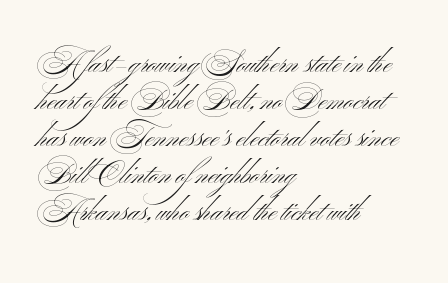
{"serif": "no", "bold": "no", "weight": "light", "width": "wide", "stroke_contrast": "medium", "x_height": "small", "monospaced": "no", "underline": "no", "align": "left", "line_spacing": "normal", "line_spacing_ratio": 1.28, "letter_spacing": "normal", "letter_spacing_em": 0.0, "glyph_px": 29}
